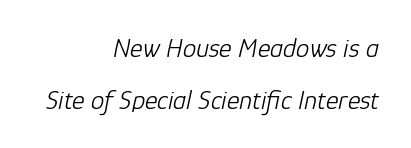
Teacher's note: observe the even right margin — that is flush-right alignment. The tracking reads as untouched default to a designer's eye. No extra ink here — the face is not bold. Compared with ordinary roman type, these characters are visibly tilted. A great deal of white space separates one row of letters from the next. The area under the type is left untouched.
